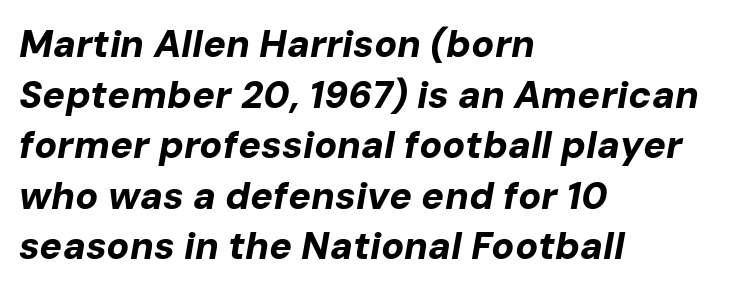
{"italic": "yes", "lean": "right", "slant_degrees": 10, "bold": "yes", "weight": "bold", "width": "normal", "stroke_contrast": "low", "x_height": "medium", "monospaced": "no", "underline": "no", "align": "left", "line_spacing": "normal", "line_spacing_ratio": 1.33, "letter_spacing": "normal", "letter_spacing_em": 0.0, "glyph_px": 38}
